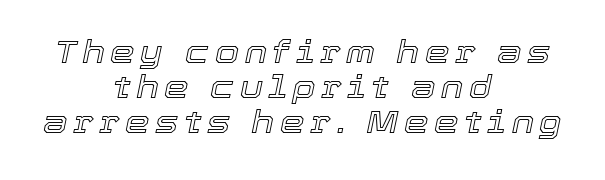
{"italic": "yes", "lean": "right", "slant_degrees": 12, "width": "normal", "x_height": "medium", "monospaced": "no", "underline": "no", "align": "center", "line_spacing": "tight", "line_spacing_ratio": 1.13, "glyph_px": 31}
